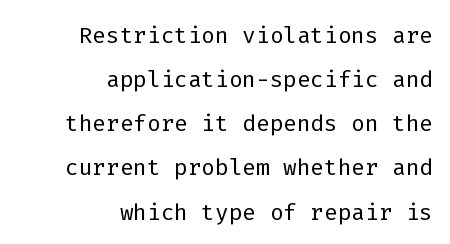
{"serif": "no", "italic": "no", "bold": "no", "weight": "light", "width": "normal", "stroke_contrast": "low", "x_height": "medium", "monospaced": "yes", "underline": "no", "align": "right", "line_spacing": "normal", "line_spacing_ratio": 1.38, "letter_spacing": "normal", "letter_spacing_em": 0.0, "glyph_px": 32}
